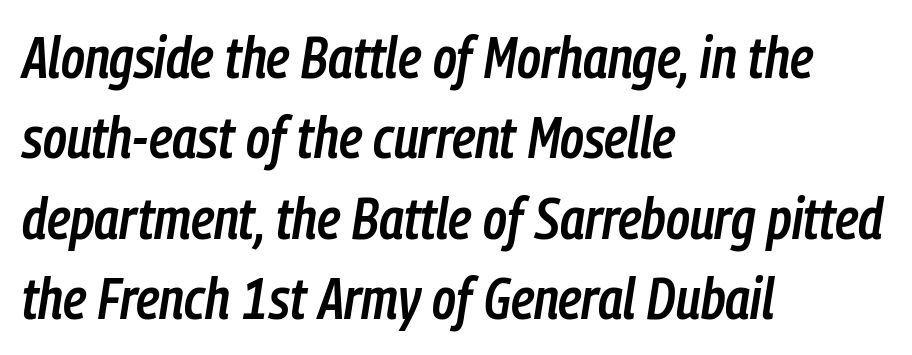
The image shows 57 px semibold, condensed type, italic (leaning right); set left-aligned, normal line spacing (1.41x), normal letter spacing, not underlined; low stroke contrast and a medium x-height.
